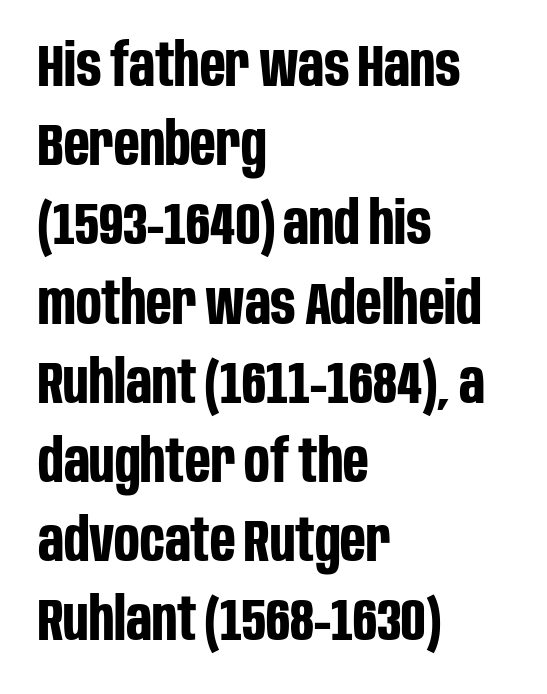
{"serif": "no", "italic": "no", "bold": "yes", "weight": "bold", "width": "condensed", "stroke_contrast": "low", "x_height": "large", "monospaced": "no", "underline": "no", "align": "left", "line_spacing": "normal", "line_spacing_ratio": 1.32, "letter_spacing": "normal", "letter_spacing_em": 0.0, "glyph_px": 60}
